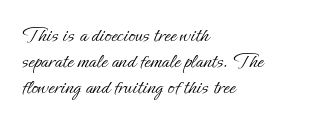
Q: Is the text bold? A: No.
Q: Is the text italic (slanted)? A: Yes.
Q: Is the text underlined? A: No.
Q: How is the paragraph aligned? A: Left-aligned.
Q: Is the spacing between letters normal or unusually wide? A: Normal.
